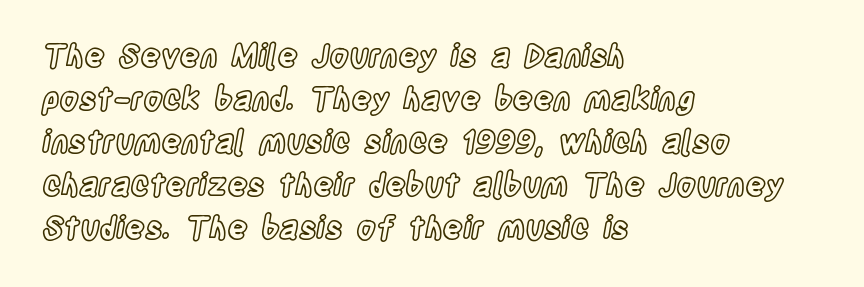
The image shows 31 px condensed type; set left-aligned, normal line spacing (1.39x), normal letter spacing, not underlined; a large x-height.
